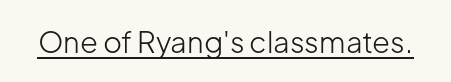
Q: Is the text bold? A: No.
Q: Is the text italic (slanted)? A: No, it is upright.
Q: Is the typeface a serif or a sans-serif typeface? A: Sans-serif.
Q: Is the text underlined? A: Yes.
Q: Is the spacing between letters normal or unusually wide? A: Normal.
Q: Width (condensed, normal, or wide)? A: Normal.
Q: Stroke contrast? A: Low.
Q: x-height? A: Medium.
Q: Monospaced? A: No.
